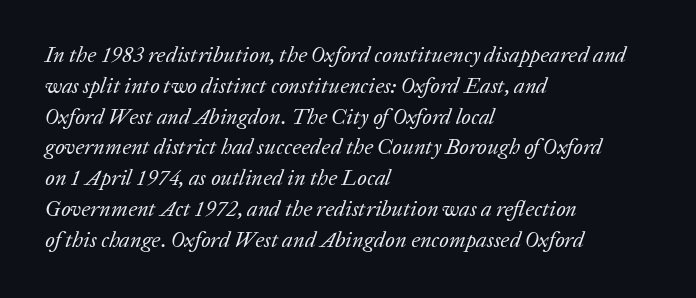
A quiet, ordinary-to-light weight characterises the typeface. No word sits above an underline. Short and long lines alike share a common starting point at left. Reading down the column, the eye jumps a familiar distance to each next line. The font's italic variant was chosen for this text. In terms of letterspacing, this is plain default setting.
